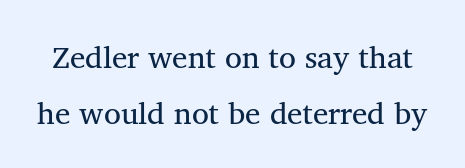
{"serif": "yes", "italic": "no", "bold": "no", "weight": "regular", "width": "normal", "stroke_contrast": "medium", "x_height": "medium", "monospaced": "no", "underline": "no", "line_spacing_ratio": 1.82, "letter_spacing": "normal", "letter_spacing_em": 0.0, "glyph_px": 31}
